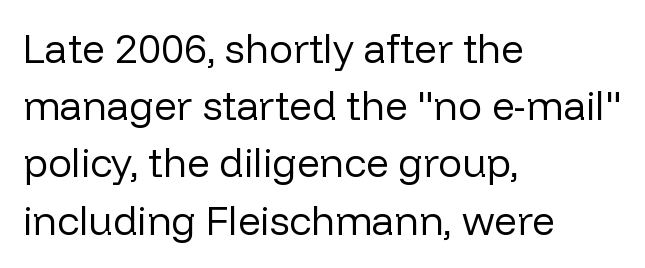
The foot of each line stays bare and open. What kind of face is this? One without serifs — a sans. Is there much room between lines? A standard amount, neither cramped nor airy. Character widths vary here, with narrow letters taking less room than wide ones. The typesetter chose a ragged-right arrangement here. Standard letterfit; no display-style spreading of the glyphs.
